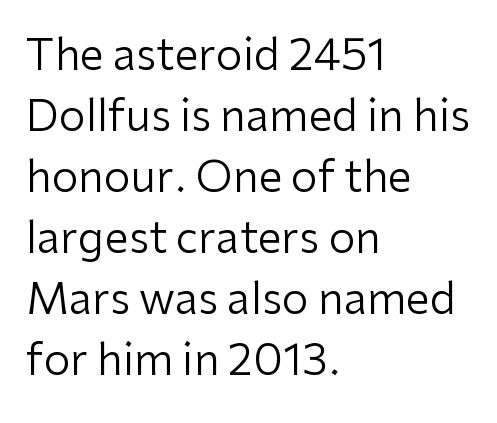
{"serif": "no", "italic": "no", "bold": "no", "weight": "regular", "width": "normal", "stroke_contrast": "low", "x_height": "medium", "monospaced": "no", "underline": "no", "align": "left", "line_spacing": "normal", "line_spacing_ratio": 1.42, "letter_spacing": "normal", "letter_spacing_em": 0.0, "glyph_px": 43}
